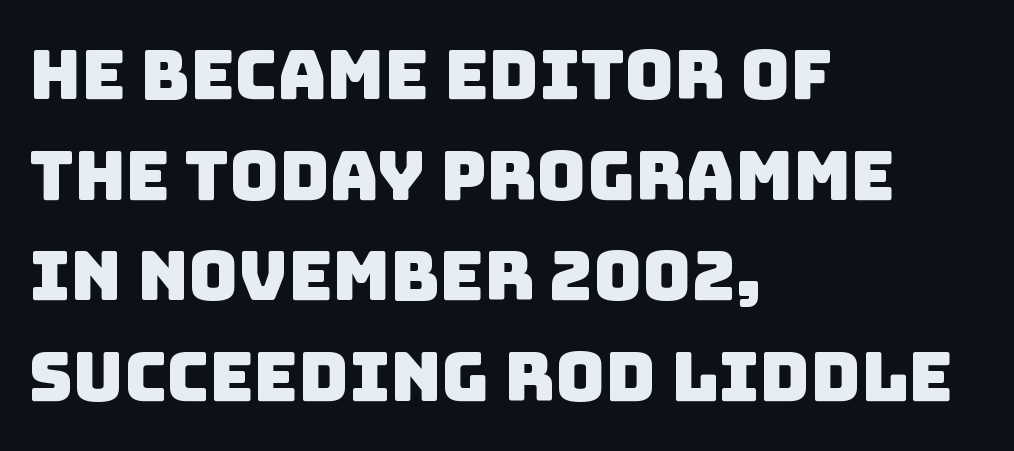
{"serif": "no", "width": "normal", "stroke_contrast": "low", "x_height": "large", "monospaced": "no", "underline": "no", "align": "left", "line_spacing": "normal", "line_spacing_ratio": 1.48, "letter_spacing": "normal", "letter_spacing_em": 0.0, "glyph_px": 68}
